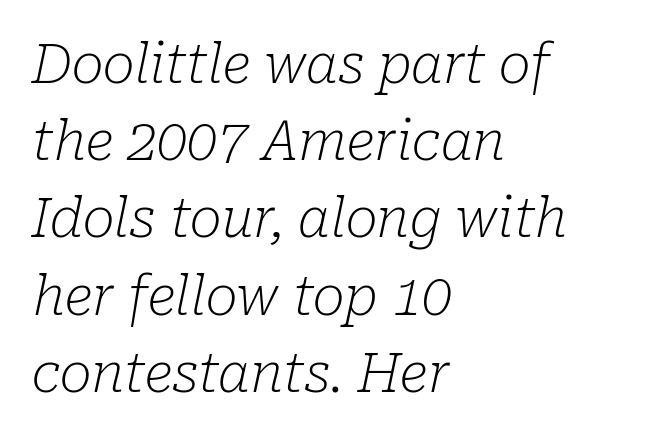
The image shows 54 px light serif type, italic (leaning right); set left-aligned, normal line spacing (1.43x), normal letter spacing, not underlined; low stroke contrast and a medium x-height.
